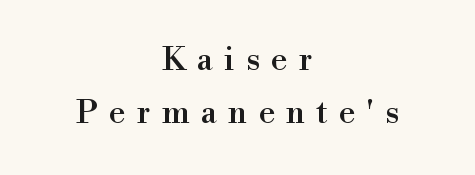
Q: Is the text italic (slanted)? A: No, it is upright.
Q: Is the typeface a serif or a sans-serif typeface? A: Serif.
Q: Is the text underlined? A: No.
Q: How is the paragraph aligned? A: Centered.
Q: Is the spacing between letters normal or unusually wide? A: Unusually wide.
Q: Is the spacing between lines tight, normal or loose? A: Normal.
Q: Width (condensed, normal, or wide)? A: Normal.
Q: x-height? A: Small.
Q: Monospaced? A: No.
